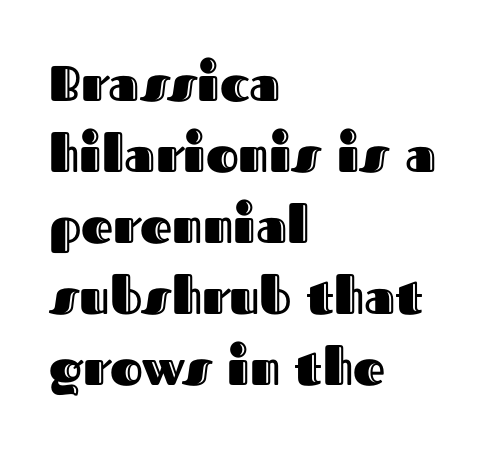
Q: Is the text italic (slanted)? A: No, it is upright.
Q: Is the text underlined? A: No.
Q: How is the paragraph aligned? A: Left-aligned.
Q: Is the spacing between letters normal or unusually wide? A: Normal.
Q: Is the spacing between lines tight, normal or loose? A: Normal.
Q: Width (condensed, normal, or wide)? A: Normal.
Q: x-height? A: Medium.
Q: Monospaced? A: No.
